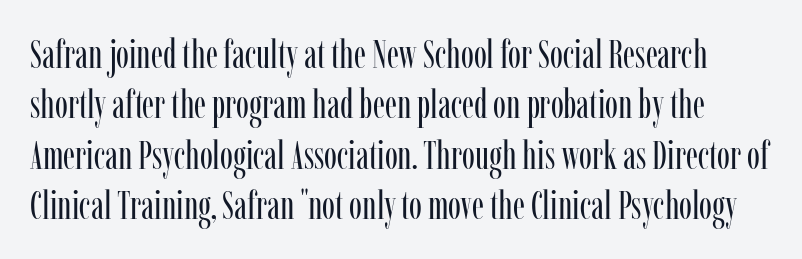
{"serif": "yes", "italic": "no", "bold": "no", "weight": "regular", "width": "condensed", "stroke_contrast": "low", "x_height": "medium", "monospaced": "no", "underline": "no", "line_spacing": "normal", "line_spacing_ratio": 1.29, "letter_spacing": "normal", "letter_spacing_em": 0.0, "glyph_px": 39}
